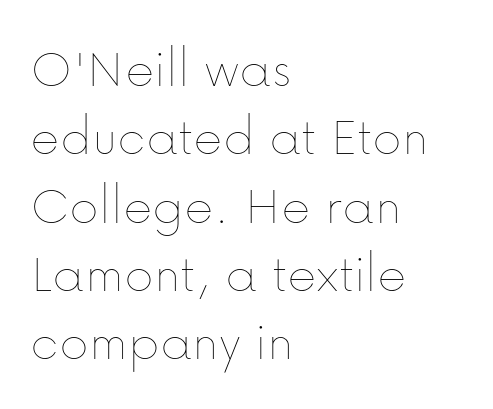
Is the stroke heavy? The answer is a plain regular-or-lighter. You could not count columns in this text — the font is proportionally spaced. The gaps between neighbouring characters are ordinary and unremarkable. Rendered with straight, roman letterforms. Where is the straight margin? On the left. The zone under the glyphs is completely vacant.
